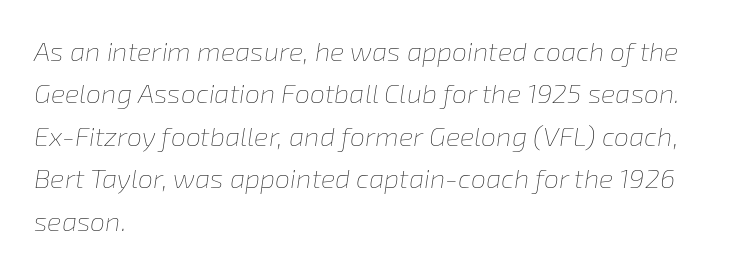
The whole block is typeset with a tilt. This sample is left-justified, so line endings fall wherever the words run out. Words appear dense and cohesive because spacing is normal. Students, observe: this is what conventionally led text looks like. The foot of each line stays bare and open.
